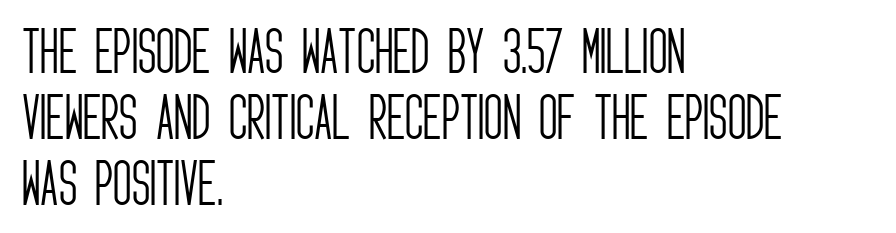
Q: Is the text bold? A: No.
Q: Is the text italic (slanted)? A: No, it is upright.
Q: Is the typeface a serif or a sans-serif typeface? A: Sans-serif.
Q: Is the text underlined? A: No.
Q: How is the paragraph aligned? A: Left-aligned.
Q: Is the spacing between letters normal or unusually wide? A: Normal.
Q: Is the spacing between lines tight, normal or loose? A: Normal.
Q: Width (condensed, normal, or wide)? A: Condensed.
Q: Stroke contrast? A: Low.
Q: x-height? A: Large.
Q: Monospaced? A: No.
